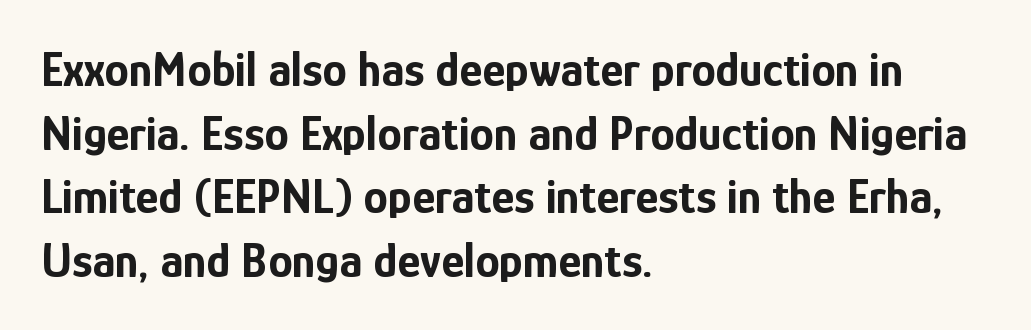
The glyphs have the mass of a bold cut. This sample keeps an unexceptional amount of space between lines. The rendering uses natural spacing where letterforms have individual widths. Are there feet on the stems? There aren't — it's a sans.
